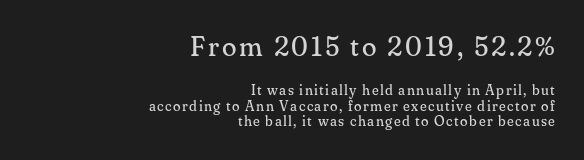
Compare the two chunks: the upper has the greater cap height. Each stroke keeps to a modest, everyday thickness or less. The specimen omits any rule beneath the text block's lines. This sample uses an upright cut, with every glyph sitting square on the baseline. The typesetter chose a ragged-left arrangement here. Regarding leading, the lines here are crowded together.
